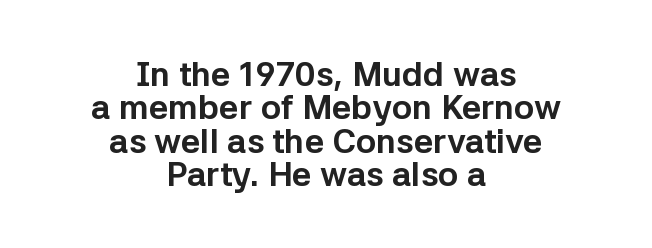
The image shows 34 px bold sans-serif type, upright; set centered, tight line spacing (0.98x), normal letter spacing, not underlined; low stroke contrast and a medium x-height.
